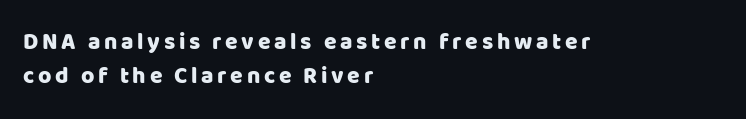
{"italic": "no", "underline": "no", "align": "left", "line_spacing": "normal", "line_spacing_ratio": 1.47, "glyph_px": 23}
